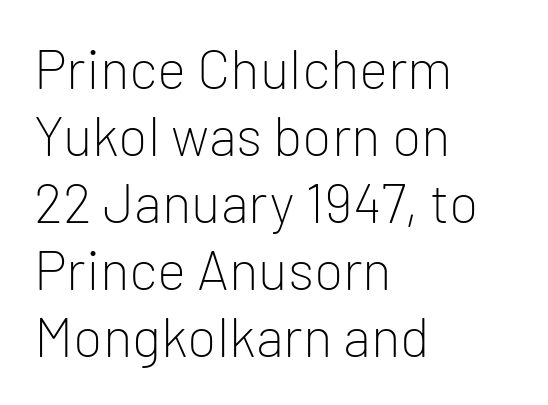
Q: Is the text bold? A: No.
Q: Is the text italic (slanted)? A: No, it is upright.
Q: Is the typeface a serif or a sans-serif typeface? A: Sans-serif.
Q: Is the text underlined? A: No.
Q: How is the paragraph aligned? A: Left-aligned.
Q: Is the spacing between letters normal or unusually wide? A: Normal.
Q: Width (condensed, normal, or wide)? A: Normal.
Q: Stroke contrast? A: Low.
Q: x-height? A: Medium.
Q: Monospaced? A: No.
